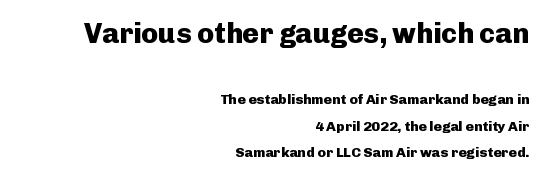
Note the varied advance widths — an 'i' is clearly narrower than an 'm'. Words float on clear page, feet unadorned. A roman cut, with each character standing at attention. Caption: upper text group enlarged, lower text group reduced.
